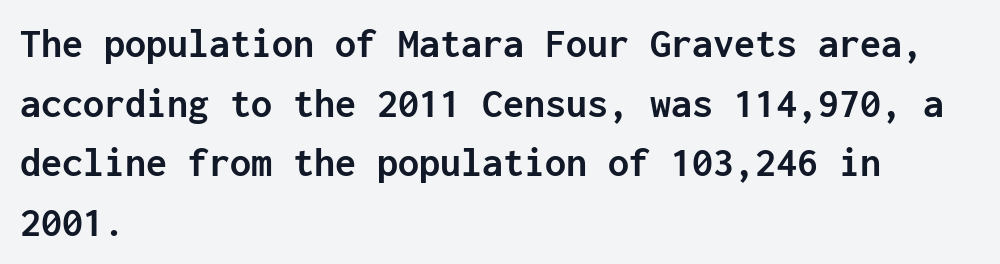
{"serif": "no", "italic": "no", "bold": "yes", "weight": "semibold", "width": "normal", "stroke_contrast": "low", "x_height": "medium", "monospaced": "yes", "underline": "no", "align": "left", "line_spacing": "normal", "line_spacing_ratio": 1.42, "letter_spacing": "normal", "letter_spacing_em": 0.0, "glyph_px": 42}
